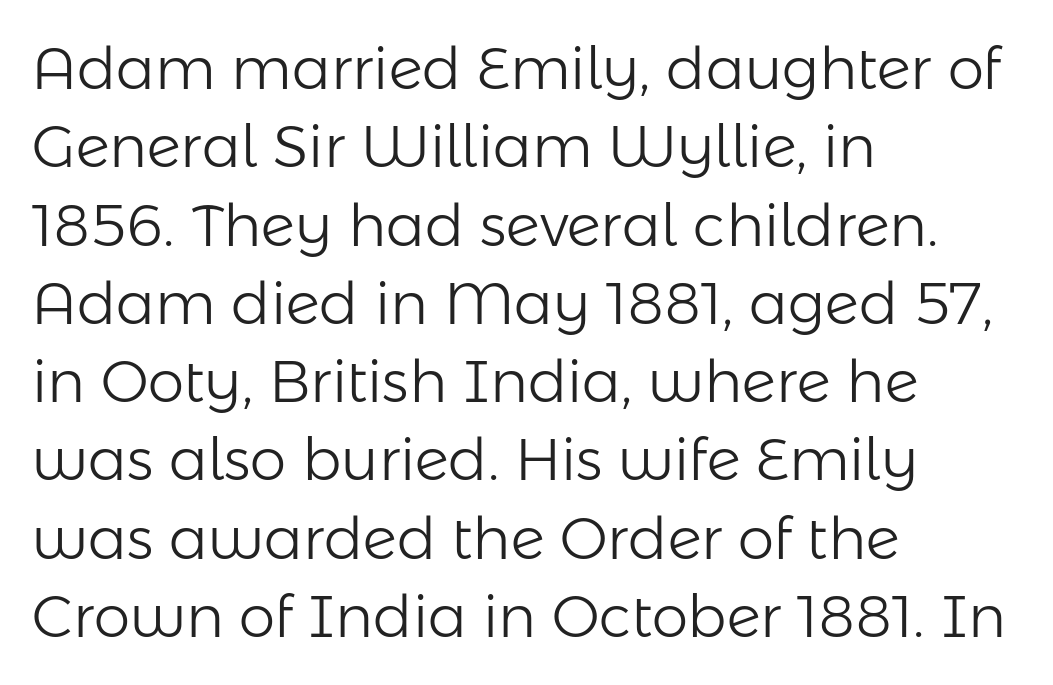
{"serif": "no", "italic": "no", "bold": "no", "weight": "light", "width": "normal", "stroke_contrast": "low", "x_height": "medium", "monospaced": "no", "underline": "no", "align": "left", "line_spacing": "normal", "line_spacing_ratio": 1.35, "letter_spacing": "normal", "letter_spacing_em": 0.0, "glyph_px": 58}
